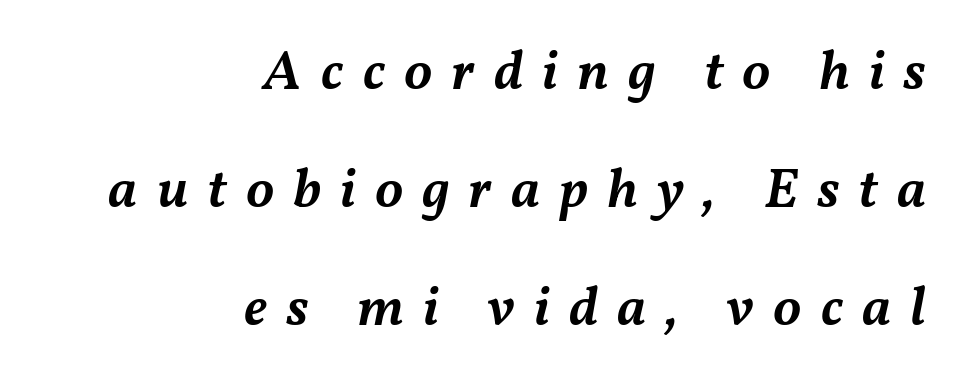
Line spacing here is loose. Characters are canted at an angle relative to the baseline's perpendicular. Character widths vary here, with narrow letters taking less room than wide ones. Each line ends at the same right margin while the left side varies.
